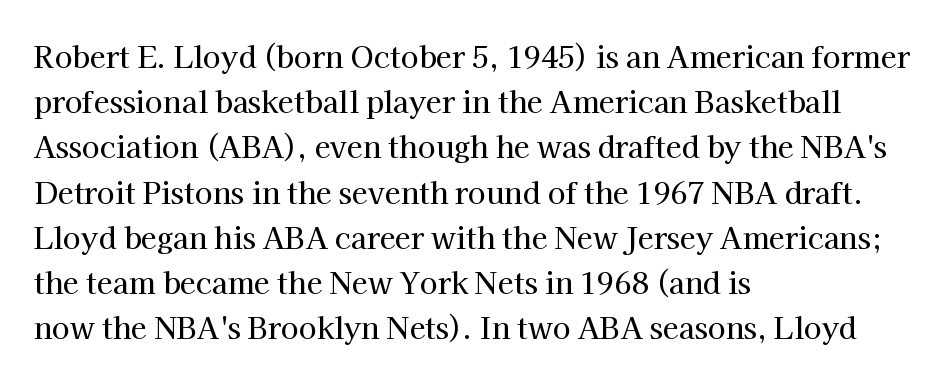
The image shows 29 px serif type, upright; set left-aligned, normal line spacing (1.56x), normal letter spacing, not underlined; high stroke contrast and a medium x-height.
